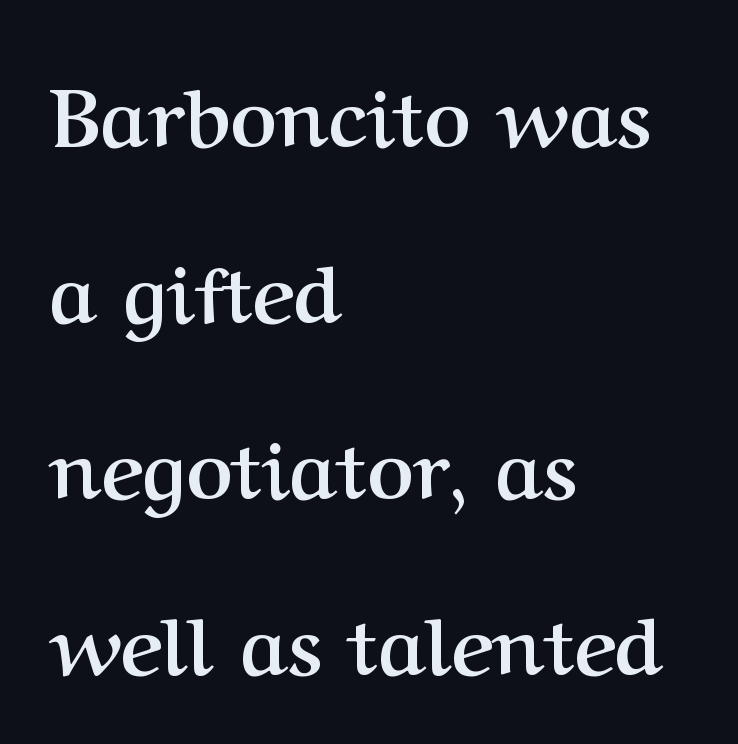
{"serif": "yes", "italic": "no", "bold": "yes", "weight": "semibold", "width": "normal", "stroke_contrast": "medium", "x_height": "medium", "monospaced": "no", "underline": "no", "align": "left", "line_spacing": "loose", "line_spacing_ratio": 2.2, "letter_spacing": "normal", "letter_spacing_em": 0.0, "glyph_px": 80}
